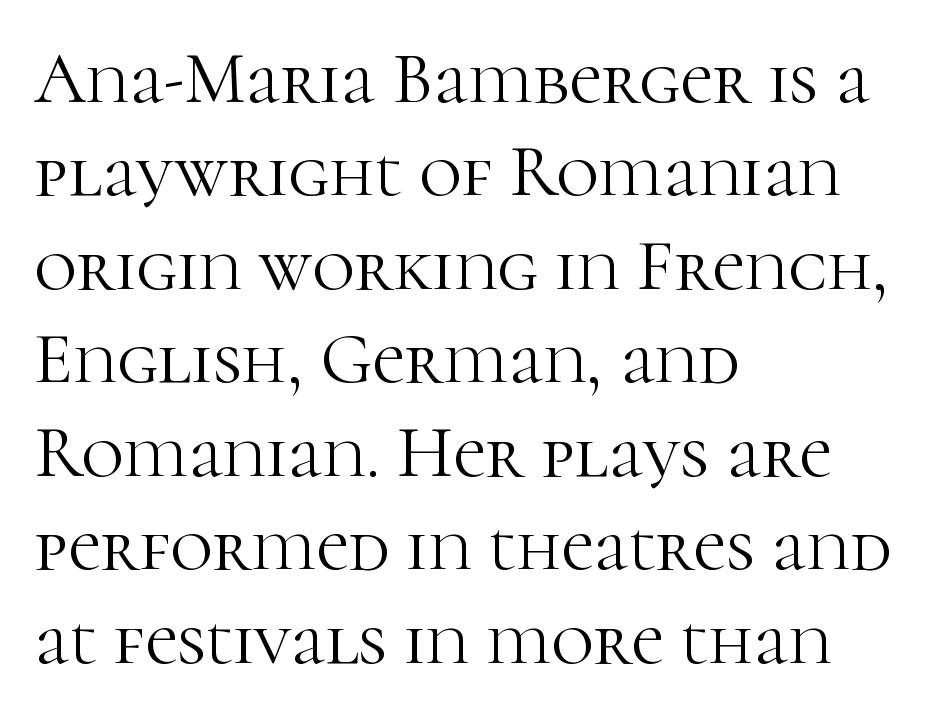
The image shows 73 px light serif type, upright; set left-aligned, normal line spacing (1.28x), normal letter spacing, not underlined; high stroke contrast and a medium x-height.
